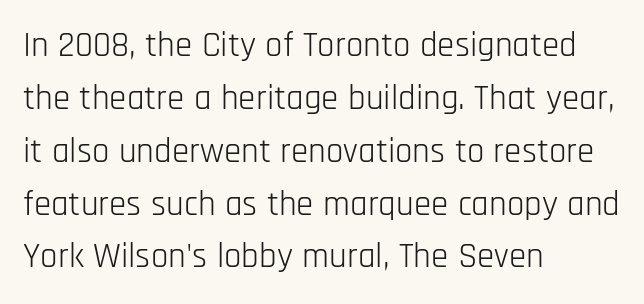
{"serif": "no", "italic": "no", "bold": "no", "weight": "light", "width": "condensed", "stroke_contrast": "low", "x_height": "large", "monospaced": "no", "underline": "no", "align": "left", "line_spacing": "normal", "line_spacing_ratio": 1.51, "letter_spacing": "normal", "letter_spacing_em": 0.0, "glyph_px": 35}
